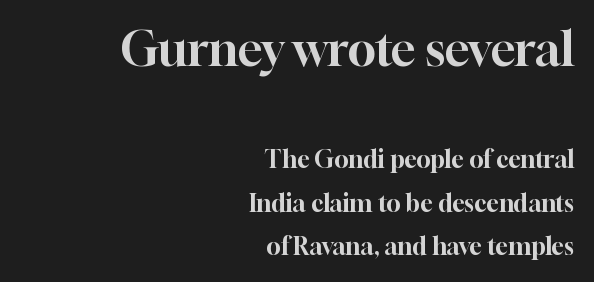
The image shows 47 px serif type, upright; set right-aligned, line spacing 1.83x, normal letter spacing, not underlined; the first (top) block is 1.96x larger; high stroke contrast and a medium x-height.
